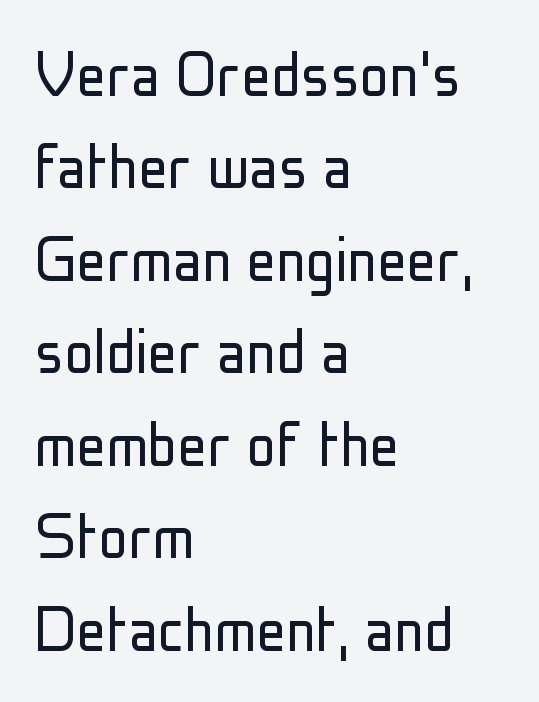
Q: Is the text bold? A: No.
Q: Is the text italic (slanted)? A: No, it is upright.
Q: Is the typeface a serif or a sans-serif typeface? A: Sans-serif.
Q: Is the text underlined? A: No.
Q: How is the paragraph aligned? A: Left-aligned.
Q: Is the spacing between letters normal or unusually wide? A: Normal.
Q: Is the spacing between lines tight, normal or loose? A: Normal.
Q: Width (condensed, normal, or wide)? A: Condensed.
Q: Stroke contrast? A: Low.
Q: x-height? A: Medium.
Q: Monospaced? A: No.
